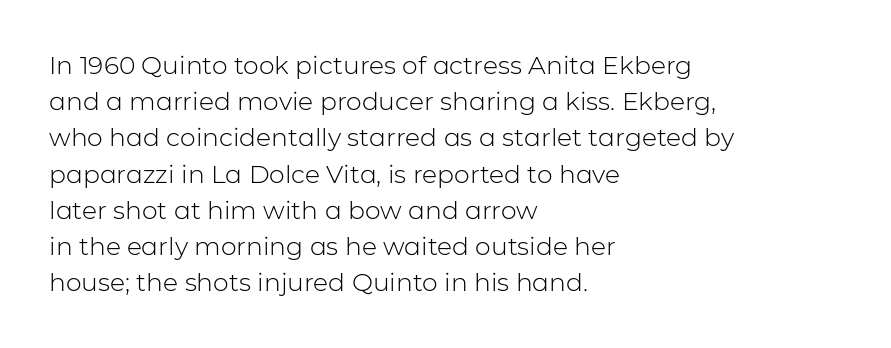
{"italic": "no", "bold": "no", "underline": "no", "align": "left", "line_spacing": "normal", "line_spacing_ratio": 1.45, "letter_spacing": "normal", "letter_spacing_em": 0.0, "glyph_px": 25}
